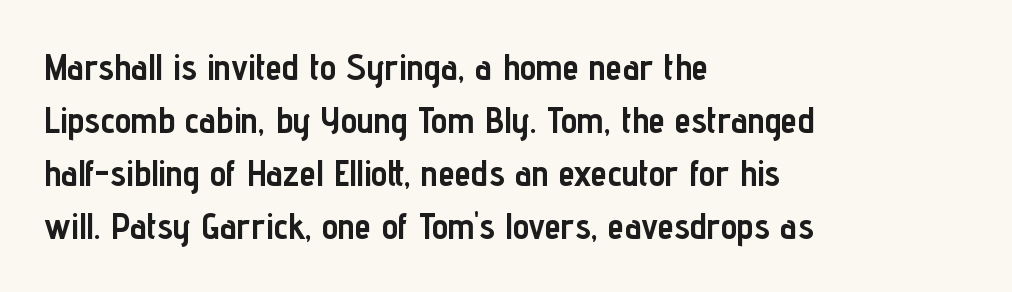
The image shows 37 px semibold, condensed sans-serif type, upright; set left-aligned, normal line spacing (1.43x), normal letter spacing, not underlined; low stroke contrast and a medium x-height.
